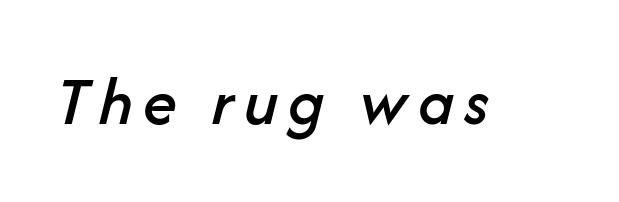
Q: Is the text italic (slanted)? A: Yes, it leans right by about 14 degrees.
Q: Is the text underlined? A: No.
Q: Width (condensed, normal, or wide)? A: Normal.
Q: Stroke contrast? A: Low.
Q: x-height? A: Medium.
Q: Monospaced? A: No.
